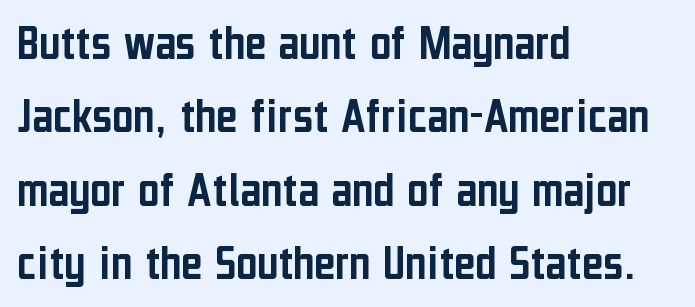
{"serif": "no", "italic": "no", "width": "condensed", "stroke_contrast": "low", "x_height": "medium", "monospaced": "no", "underline": "no", "align": "left", "line_spacing": "normal", "line_spacing_ratio": 1.44, "letter_spacing": "normal", "letter_spacing_em": 0.0, "glyph_px": 51}
